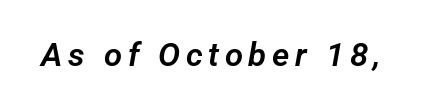
{"serif": "no", "width": "normal", "stroke_contrast": "low", "x_height": "medium", "monospaced": "no", "underline": "no", "glyph_px": 33}
